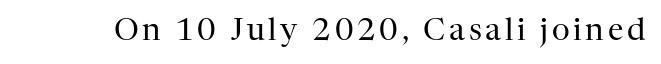
{"serif": "yes", "italic": "no", "bold": "no", "weight": "regular", "width": "normal", "stroke_contrast": "high", "x_height": "medium", "monospaced": "no", "underline": "no", "glyph_px": 31}
